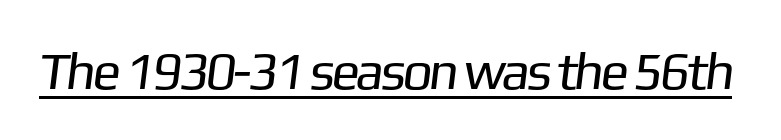
The image shows 53 px regular-weight sans-serif type; set normal letter spacing, underlined; low stroke contrast and a medium x-height.
